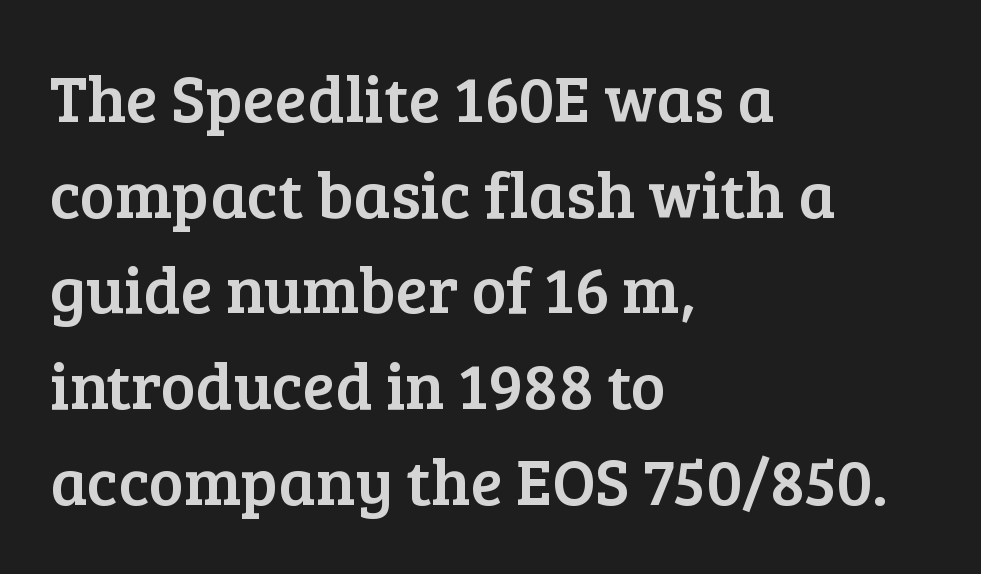
Does the leading feel generous? No, just average. What stands out about the letter spacing? Nothing — it is the standard amount. Stroke terminals: seriffed. This is the regular roman posture of the typeface. Looks like regular typesetting: each glyph gets only the width it needs.
